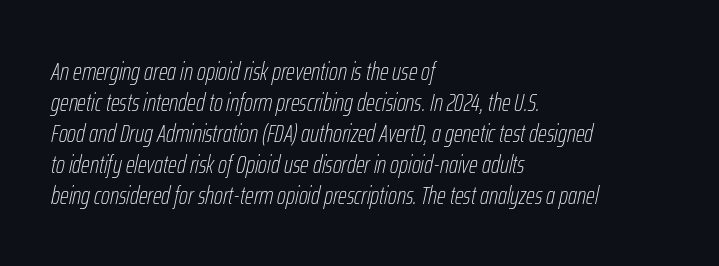
Q: Is the text bold? A: No.
Q: Is the text italic (slanted)? A: Yes, it leans right by about 12 degrees.
Q: Is the text underlined? A: No.
Q: How is the paragraph aligned? A: Left-aligned.
Q: Is the spacing between letters normal or unusually wide? A: Normal.
